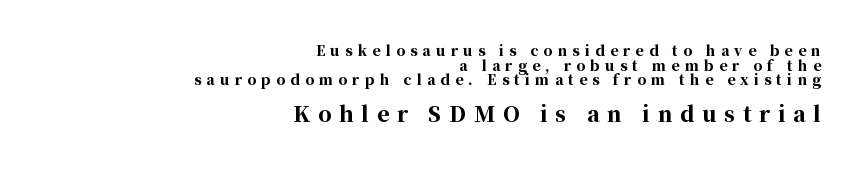
Q: Is the text bold? A: Yes.
Q: Is the text italic (slanted)? A: No, it is upright.
Q: Is the text underlined? A: No.
Q: How is the paragraph aligned? A: Right-aligned.
Q: Is the spacing between letters normal or unusually wide? A: Unusually wide.
Q: Is the spacing between lines tight, normal or loose? A: Tight.
Q: Which block of text is set in a larger size, the first (top) or the second (bottom)? A: The second (bottom) one.
